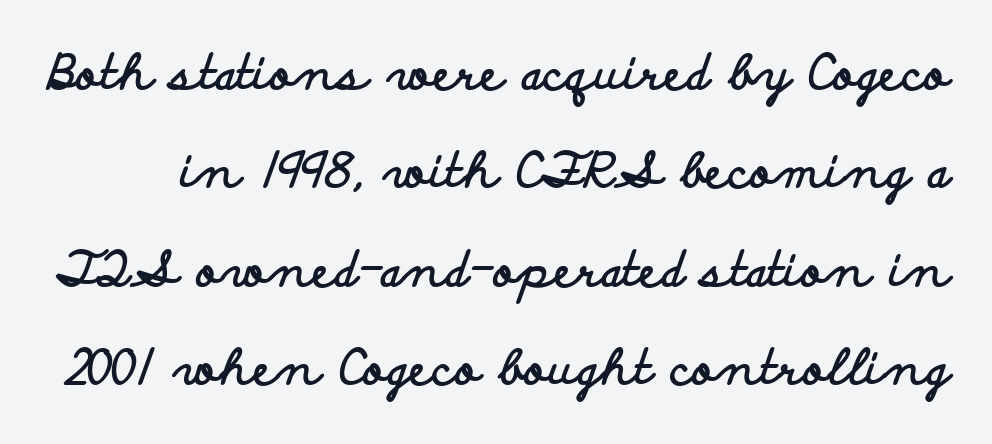
Q: Is the text bold? A: Yes.
Q: Is the text italic (slanted)? A: Yes.
Q: Is the typeface a serif or a sans-serif typeface? A: Sans-serif.
Q: Is the text underlined? A: No.
Q: Is the spacing between letters normal or unusually wide? A: Normal.
Q: Is the spacing between lines tight, normal or loose? A: Loose.
Q: Width (condensed, normal, or wide)? A: Wide.
Q: Stroke contrast? A: Low.
Q: x-height? A: Small.
Q: Monospaced? A: No.
